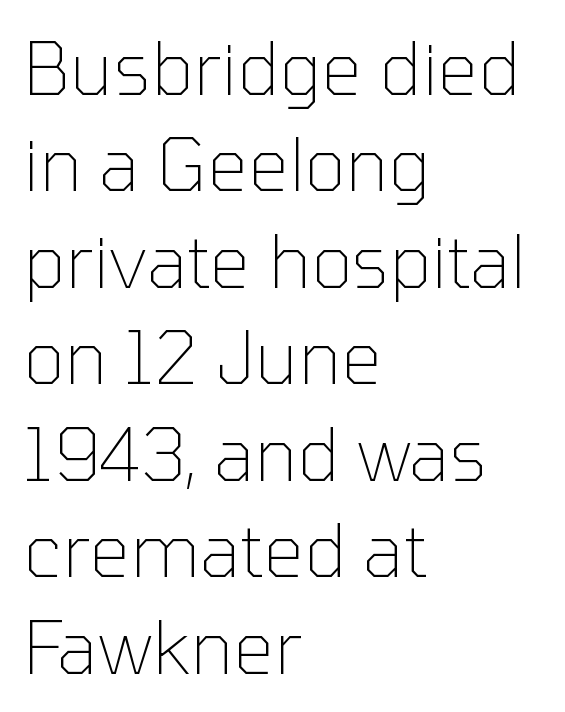
{"serif": "no", "italic": "no", "bold": "no", "weight": "thin", "width": "normal", "stroke_contrast": "low", "x_height": "medium", "monospaced": "no", "underline": "no", "align": "left", "line_spacing": "normal", "line_spacing_ratio": 1.34, "letter_spacing": "normal", "letter_spacing_em": 0.0, "glyph_px": 72}
